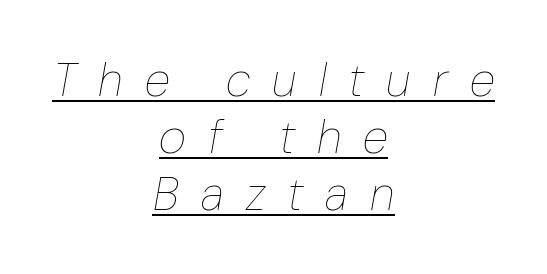
Q: Is the text bold? A: No.
Q: Is the text italic (slanted)? A: Yes, it leans right by about 10 degrees.
Q: Is the text underlined? A: Yes.
Q: How is the paragraph aligned? A: Centered.
Q: Is the spacing between letters normal or unusually wide? A: Unusually wide.
Q: Width (condensed, normal, or wide)? A: Condensed.
Q: Stroke contrast? A: Low.
Q: x-height? A: Medium.
Q: Monospaced? A: No.
